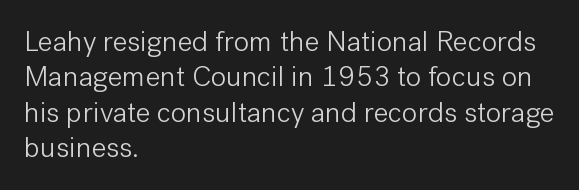
{"serif": "no", "italic": "no", "bold": "no", "weight": "light", "width": "normal", "stroke_contrast": "low", "x_height": "medium", "monospaced": "no", "underline": "no", "align": "left", "line_spacing_ratio": 1.22, "letter_spacing": "normal", "letter_spacing_em": 0.0, "glyph_px": 29}
